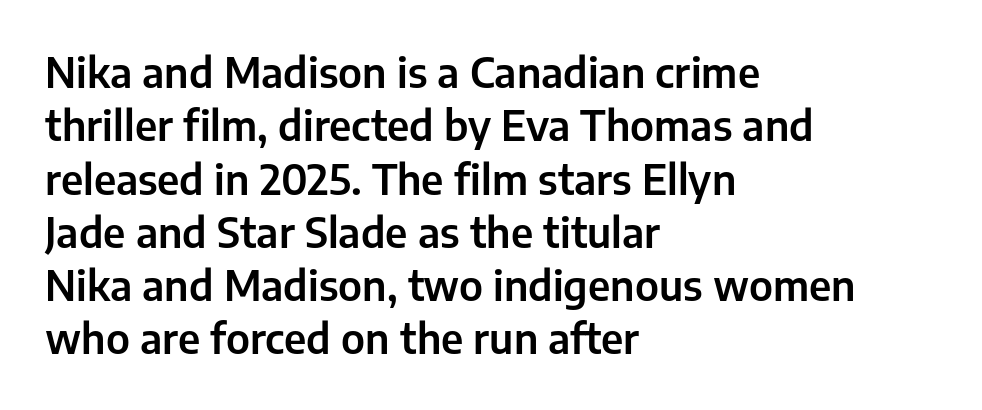
{"serif": "no", "italic": "no", "width": "normal", "stroke_contrast": "low", "x_height": "medium", "monospaced": "no", "underline": "no", "align": "left", "line_spacing": "normal", "line_spacing_ratio": 1.3, "letter_spacing": "normal", "letter_spacing_em": 0.0, "glyph_px": 41}
